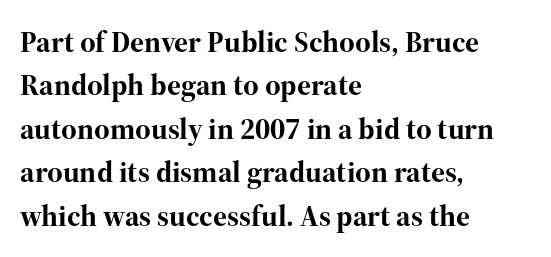
Compared with a centered layout, this one pins lines to the left instead. The strip under each line holds only bare page. Small tapered or slab feet sit at the stroke ends, so this counts as serif. Note the varied advance widths — an 'i' is clearly narrower than an 'm'.
